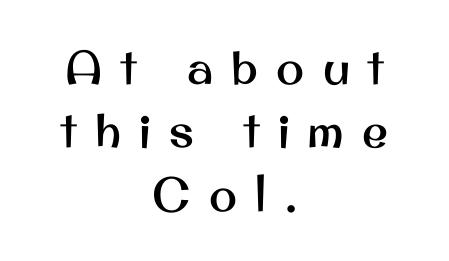
{"serif": "no", "italic": "no", "width": "normal", "stroke_contrast": "medium", "x_height": "small", "monospaced": "no", "underline": "no", "align": "center", "line_spacing": "normal", "line_spacing_ratio": 1.35, "letter_spacing": "wide", "letter_spacing_em": 0.39, "glyph_px": 47}
